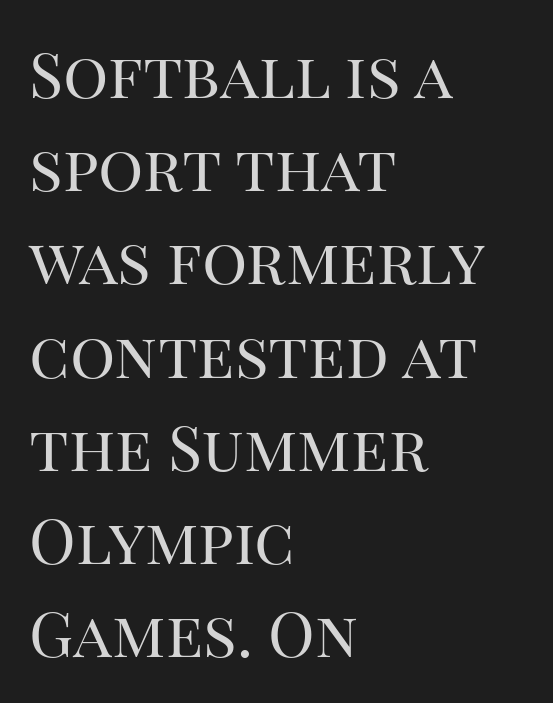
The image shows 63 px regular-weight serif type, upright; set left-aligned, normal line spacing (1.48x), normal letter spacing, not underlined; high stroke contrast and a large x-height.
